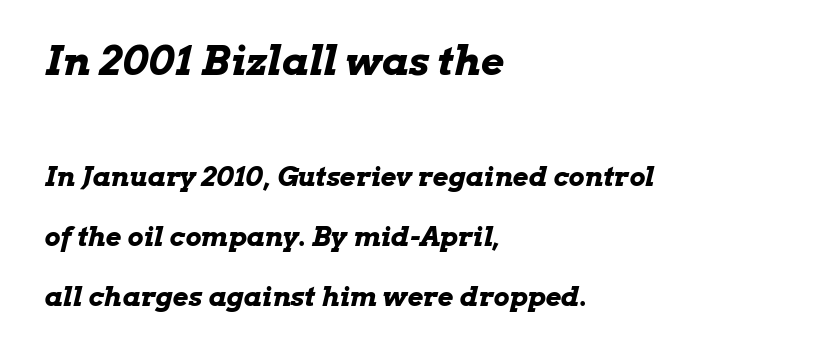
You'd pick this weight for a headline — it's a proper bold. Descender tails drop into unmarked territory. Varying glyph widths throughout — classic text-font behaviour. Typesetter's note — upper block bumped up in size, lower block left smaller.
